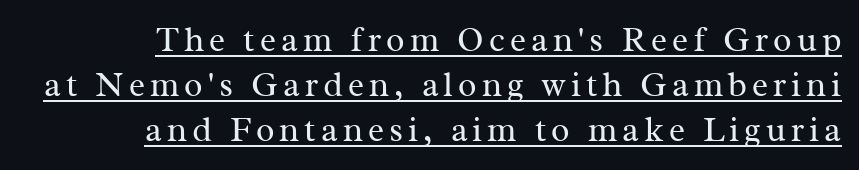
Q: Is the text bold? A: No.
Q: Is the text italic (slanted)? A: No, it is upright.
Q: Is the typeface a serif or a sans-serif typeface? A: Serif.
Q: Is the text underlined? A: Yes.
Q: How is the paragraph aligned? A: Right-aligned.
Q: Is the spacing between lines tight, normal or loose? A: Normal.
Q: Width (condensed, normal, or wide)? A: Normal.
Q: Stroke contrast? A: Medium.
Q: x-height? A: Medium.
Q: Monospaced? A: No.
